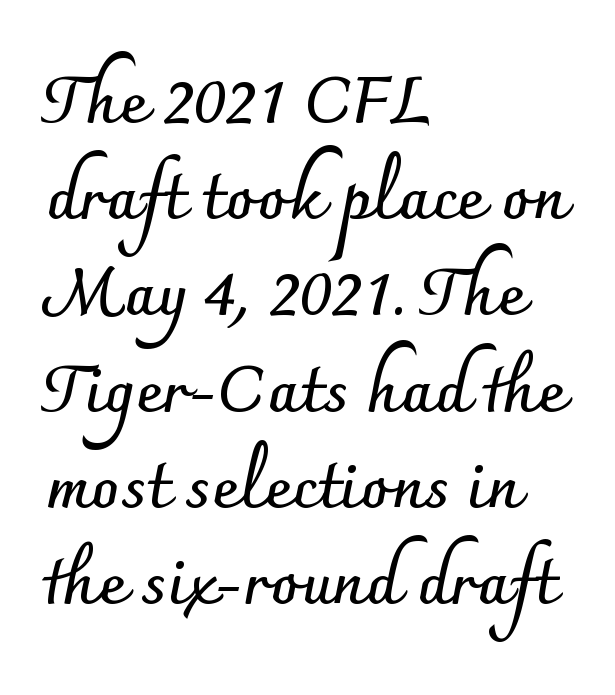
Students, observe: this is what conventionally led text looks like. The gap between lines stays unmarked. Note the varied advance widths — an 'i' is clearly narrower than an 'm'. The passage shown is emphatically bold. The letters sit at their default tracking, neither squeezed nor spread.
